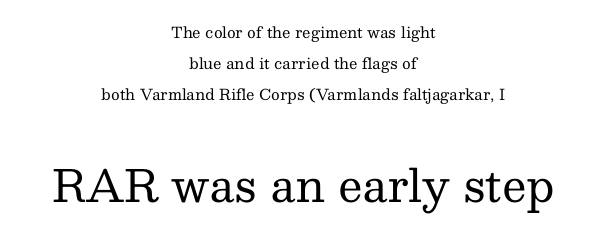
Type size steps up from the first block to the second. These lines are centered, leaving both edges ragged. This sample has the flowing, uneven cadence of proportional lettering. Descenders are the only things crossing below the line. The face used here is rendered with its standard letterfit. You could fit nearly another row in the gap between these rows.
